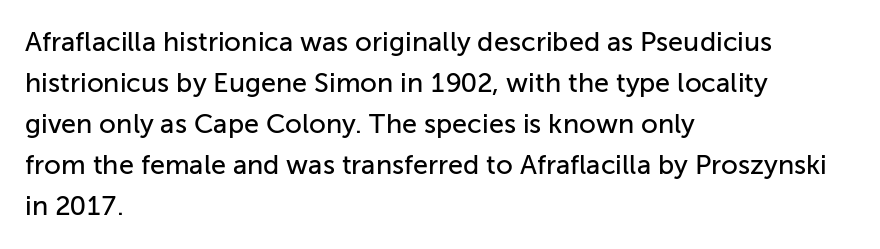
The image shows 27 px text type, upright; set left-aligned, normal line spacing (1.52x), normal letter spacing, not underlined.
